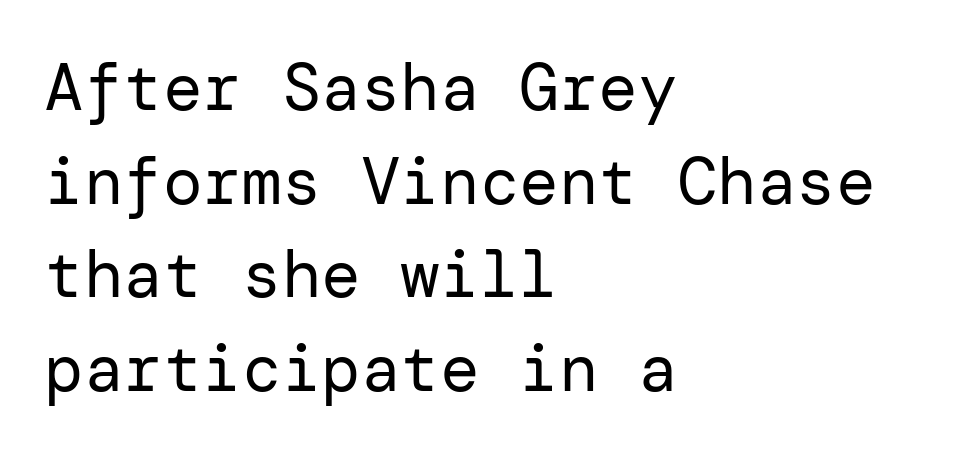
The glyphs in this specimen are sans serif. Weight: regular or lighter. The ragged edge is on the right, which tells us the setting is flush left. Unmarked baselines from the first word to the last.
